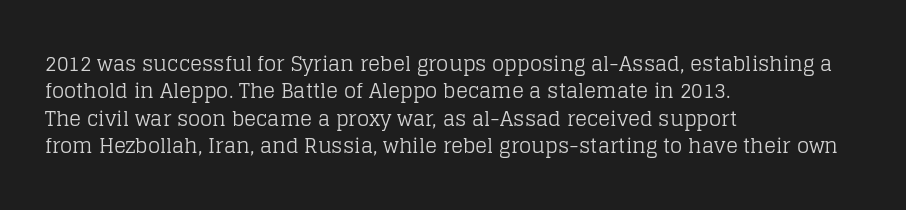
Caption: standard tracking, unaltered. Alignment: flush left. Line spacing here is normal. Weight: not bold — regular or lighter.
